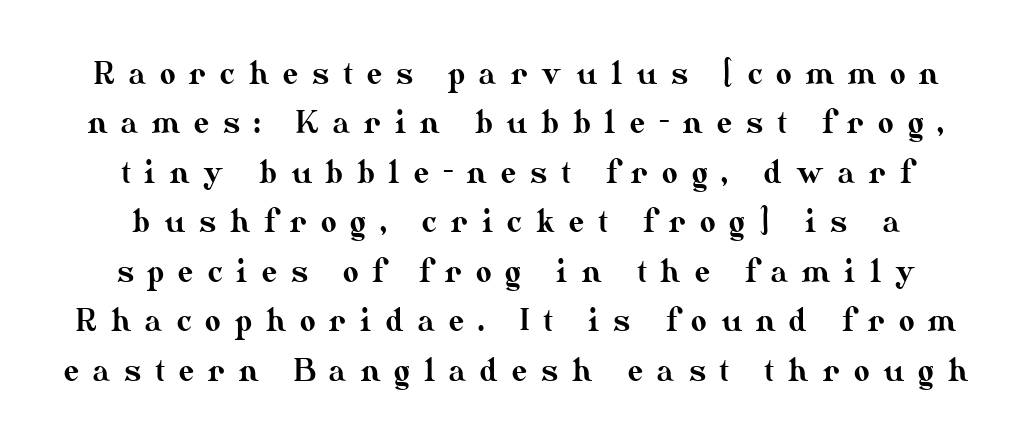
Short note: letters widely spaced. This is the regular roman posture of the typeface. The passage shown is not underscored anywhere. Note the varied advance widths — an 'i' is clearly narrower than an 'm'.
